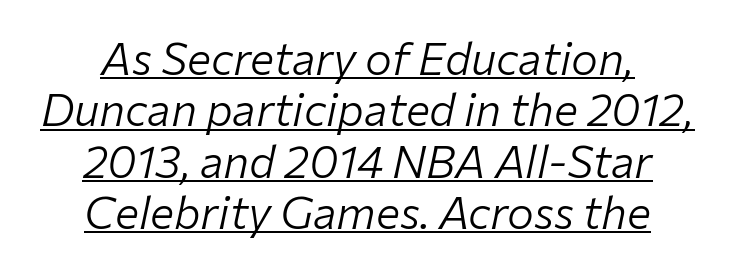
The image shows 45 px light type, italic (leaning right); set centered, tight line spacing (1.14x), normal letter spacing, underlined; low stroke contrast and a medium x-height.
